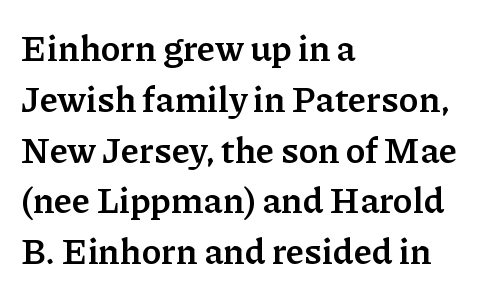
{"serif": "yes", "italic": "no", "bold": "yes", "weight": "semibold", "width": "normal", "stroke_contrast": "low", "x_height": "medium", "monospaced": "no", "underline": "no", "align": "left", "line_spacing": "normal", "line_spacing_ratio": 1.41, "letter_spacing": "normal", "letter_spacing_em": 0.0, "glyph_px": 36}
